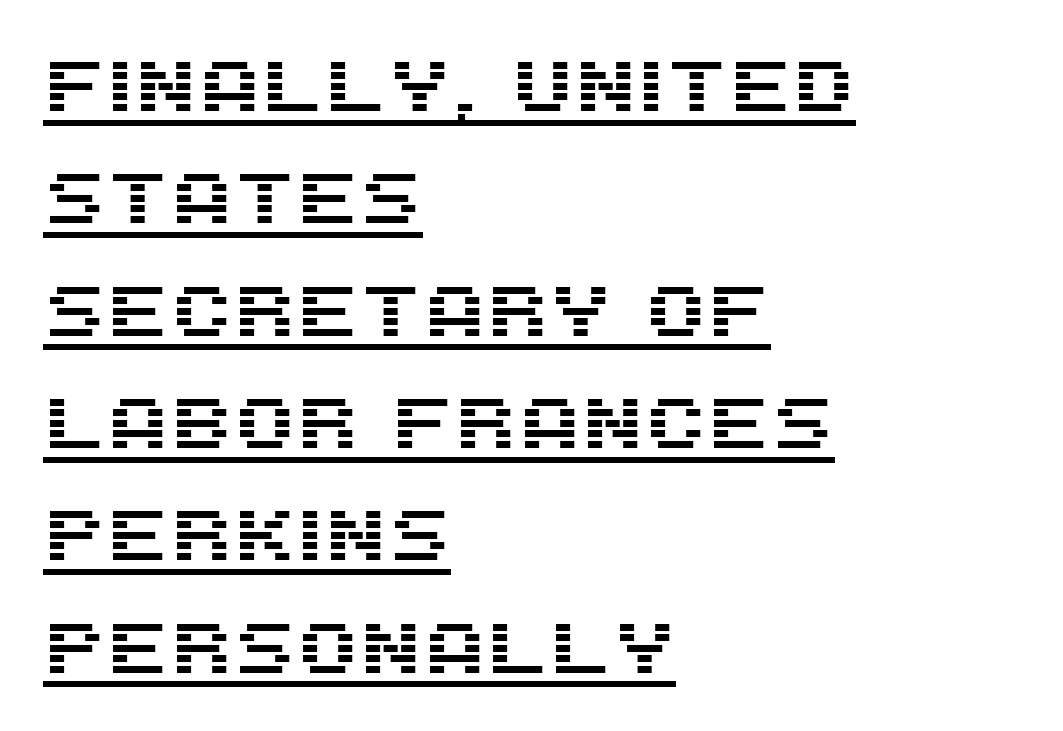
The ragged edge is on the right, which tells us the setting is flush left. Underlined type. Here the designer chose a conventional face with non-uniform glyph widths. Horizontal bands of white between lines are of average thickness. This rendering employs a face without finishing strokes, i.e., a sans-serif.
